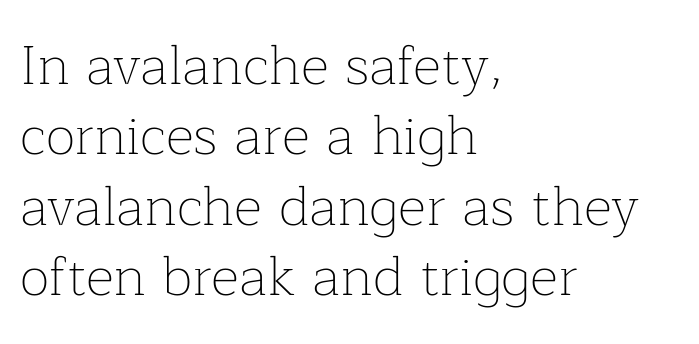
{"serif": "yes", "italic": "no", "bold": "no", "weight": "thin", "width": "normal", "stroke_contrast": "low", "x_height": "medium", "monospaced": "no", "underline": "no", "align": "left", "line_spacing": "normal", "line_spacing_ratio": 1.28, "letter_spacing": "normal", "letter_spacing_em": 0.0, "glyph_px": 55}
